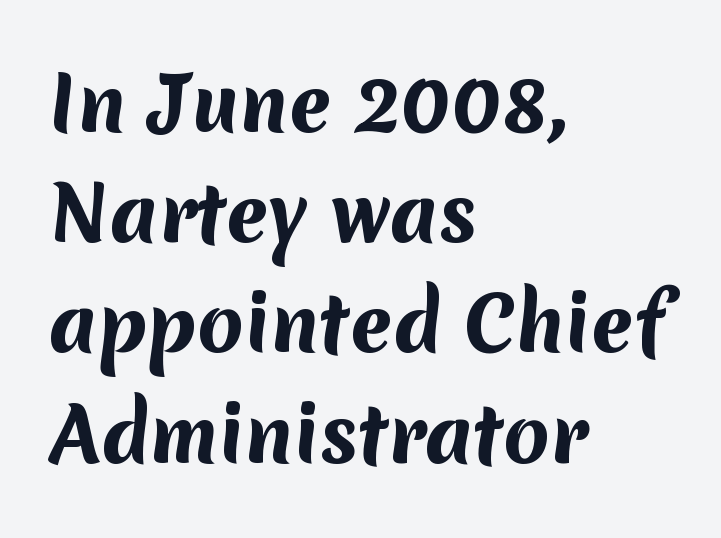
Q: Is the text bold? A: Yes.
Q: Is the typeface a serif or a sans-serif typeface? A: Sans-serif.
Q: Is the text underlined? A: No.
Q: How is the paragraph aligned? A: Left-aligned.
Q: Is the spacing between letters normal or unusually wide? A: Normal.
Q: Is the spacing between lines tight, normal or loose? A: Normal.
Q: Width (condensed, normal, or wide)? A: Normal.
Q: Stroke contrast? A: Medium.
Q: x-height? A: Medium.
Q: Monospaced? A: No.
